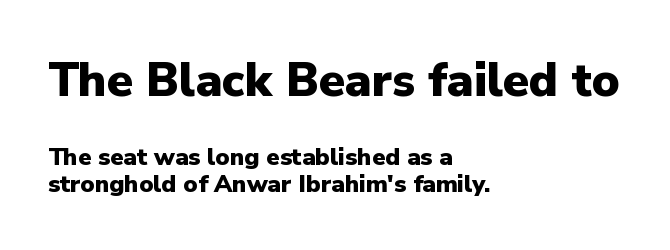
Q: Is the text bold? A: Yes.
Q: Is the text italic (slanted)? A: No, it is upright.
Q: Is the typeface a serif or a sans-serif typeface? A: Sans-serif.
Q: Is the text underlined? A: No.
Q: How is the paragraph aligned? A: Left-aligned.
Q: Is the spacing between letters normal or unusually wide? A: Normal.
Q: Is the spacing between lines tight, normal or loose? A: Tight.
Q: Which block of text is set in a larger size, the first (top) or the second (bottom)? A: The first (top) one.
Q: Width (condensed, normal, or wide)? A: Normal.
Q: Stroke contrast? A: Low.
Q: x-height? A: Medium.
Q: Monospaced? A: No.
